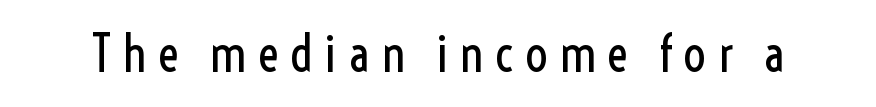
Q: Is the text bold? A: No.
Q: Is the text italic (slanted)? A: No, it is upright.
Q: Is the typeface a serif or a sans-serif typeface? A: Sans-serif.
Q: Is the text underlined? A: No.
Q: Is the spacing between letters normal or unusually wide? A: Unusually wide.
Q: Width (condensed, normal, or wide)? A: Condensed.
Q: x-height? A: Medium.
Q: Monospaced? A: No.
